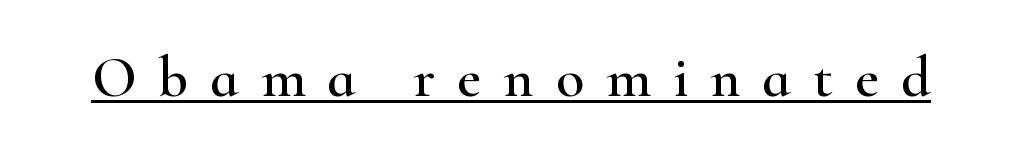
{"serif": "yes", "italic": "no", "width": "wide", "stroke_contrast": "high", "x_height": "small", "monospaced": "no", "underline": "yes", "letter_spacing": "wide", "letter_spacing_em": 0.38, "glyph_px": 58}
